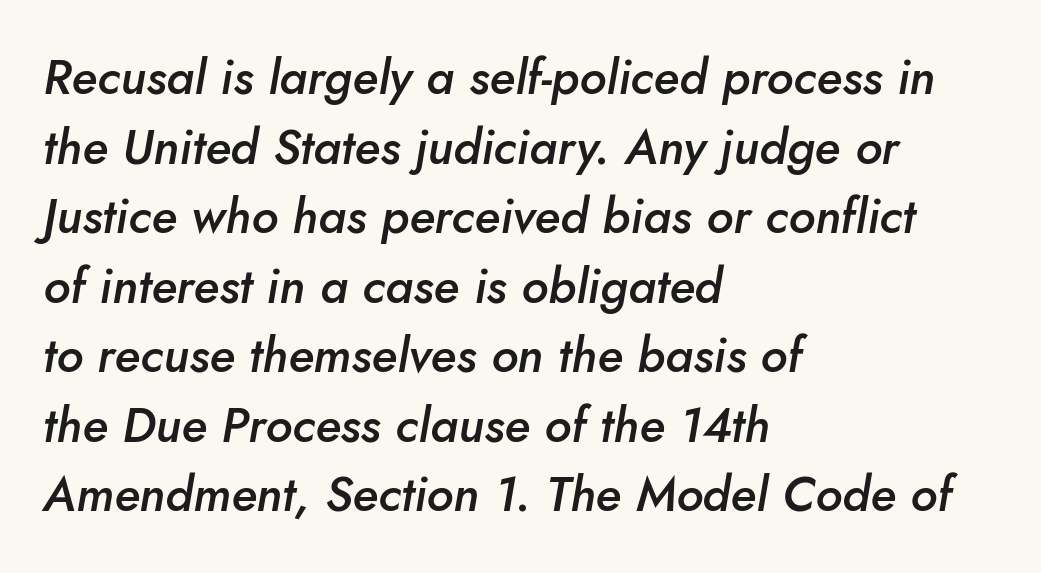
Q: Is the text bold? A: Semi-bold.
Q: Is the text italic (slanted)? A: Yes, it leans right by about 10 degrees.
Q: Is the text underlined? A: No.
Q: How is the paragraph aligned? A: Left-aligned.
Q: Is the spacing between letters normal or unusually wide? A: Normal.
Q: Is the spacing between lines tight, normal or loose? A: Normal.
Q: Width (condensed, normal, or wide)? A: Normal.
Q: Stroke contrast? A: Low.
Q: x-height? A: Small.
Q: Monospaced? A: No.
